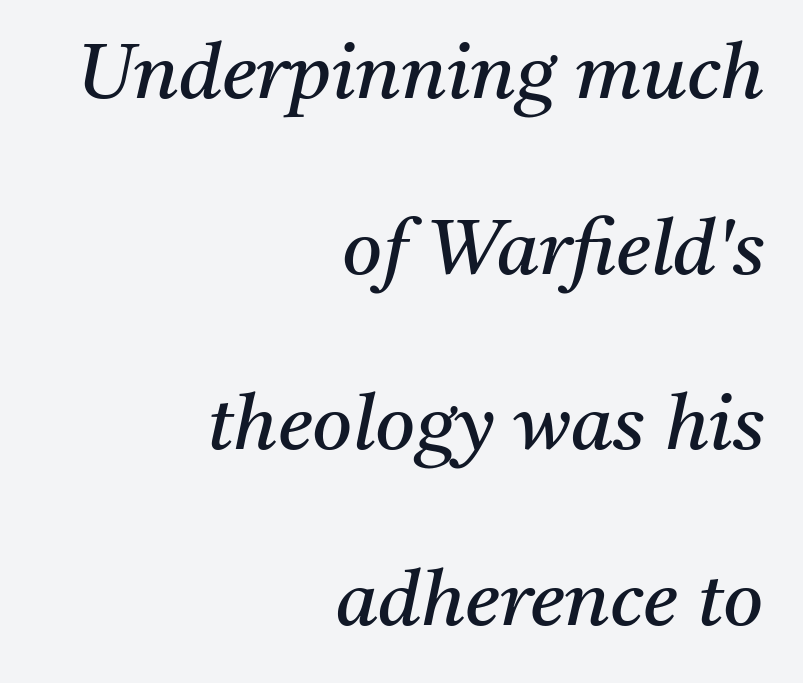
The image shows 77 px regular-weight serif type, italic (leaning right); set right-aligned, loose line spacing (2.28x), normal letter spacing, not underlined; medium stroke contrast and a medium x-height.
